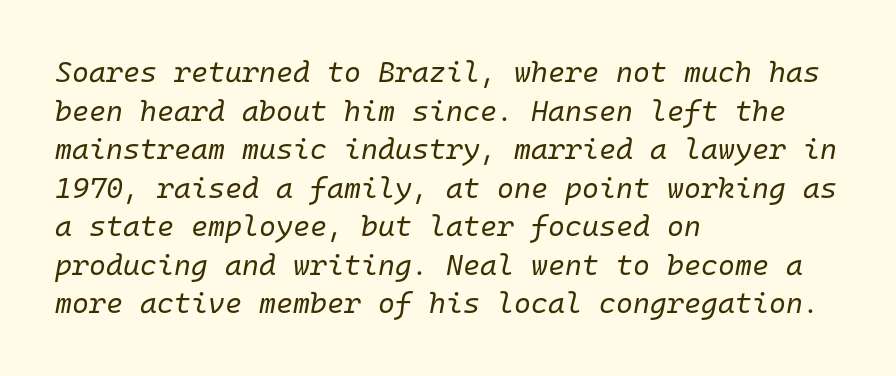
The typeface has the unassuming heft of standard copy or less. The glyphs look as if they've been sheared to an angle. Every row of glyphs begins at an identical x-position on the left. Words appear dense and cohesive because spacing is normal. Quick note: interline space is typical. Monospaced: the letters line up in strict vertical columns.
